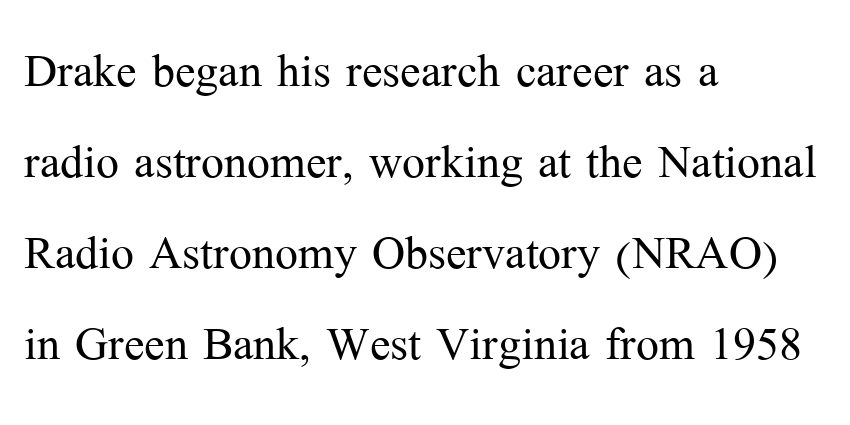
Q: Is the text bold? A: No.
Q: Is the text italic (slanted)? A: No, it is upright.
Q: Is the typeface a serif or a sans-serif typeface? A: Serif.
Q: Is the text underlined? A: No.
Q: How is the paragraph aligned? A: Left-aligned.
Q: Is the spacing between letters normal or unusually wide? A: Normal.
Q: Is the spacing between lines tight, normal or loose? A: Normal.
Q: Width (condensed, normal, or wide)? A: Normal.
Q: Stroke contrast? A: Medium.
Q: x-height? A: Medium.
Q: Monospaced? A: No.
